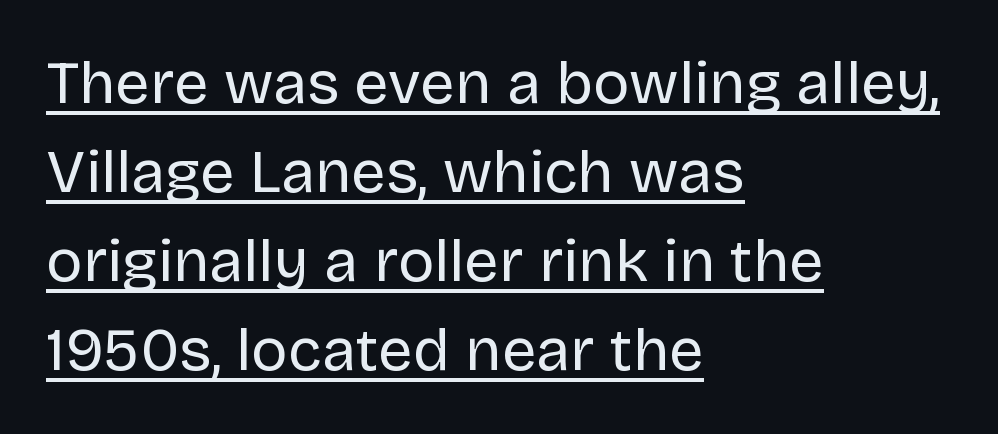
{"serif": "no", "italic": "no", "bold": "no", "weight": "regular", "width": "normal", "stroke_contrast": "low", "x_height": "large", "monospaced": "no", "underline": "yes", "align": "left", "line_spacing": "normal", "line_spacing_ratio": 1.46, "letter_spacing": "normal", "letter_spacing_em": 0.0, "glyph_px": 61}
